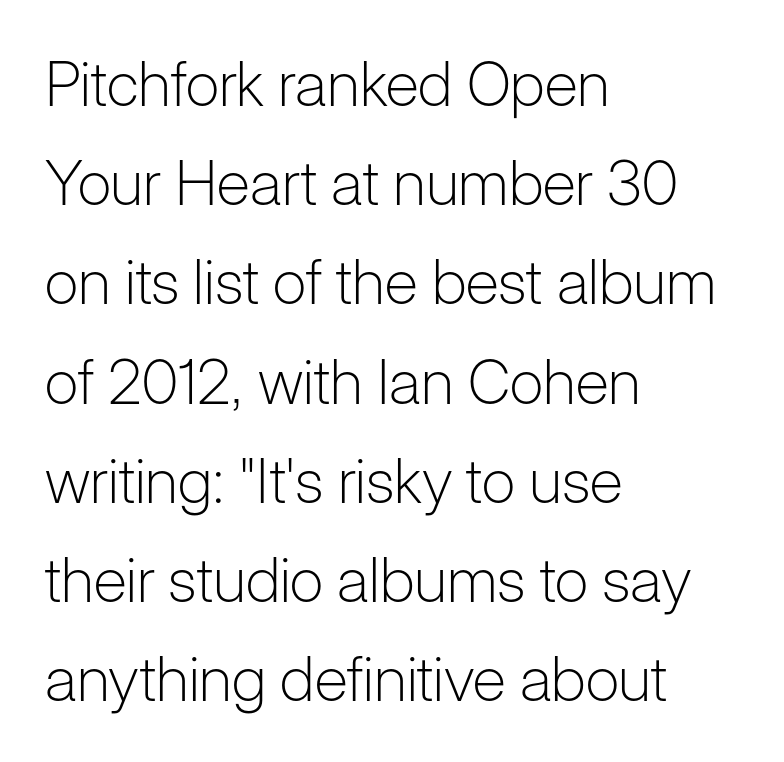
Q: Is the text bold? A: No.
Q: Is the text italic (slanted)? A: No, it is upright.
Q: Is the typeface a serif or a sans-serif typeface? A: Sans-serif.
Q: Is the text underlined? A: No.
Q: How is the paragraph aligned? A: Left-aligned.
Q: Is the spacing between letters normal or unusually wide? A: Normal.
Q: Is the spacing between lines tight, normal or loose? A: Normal.
Q: Width (condensed, normal, or wide)? A: Normal.
Q: Stroke contrast? A: Low.
Q: x-height? A: Medium.
Q: Monospaced? A: No.
